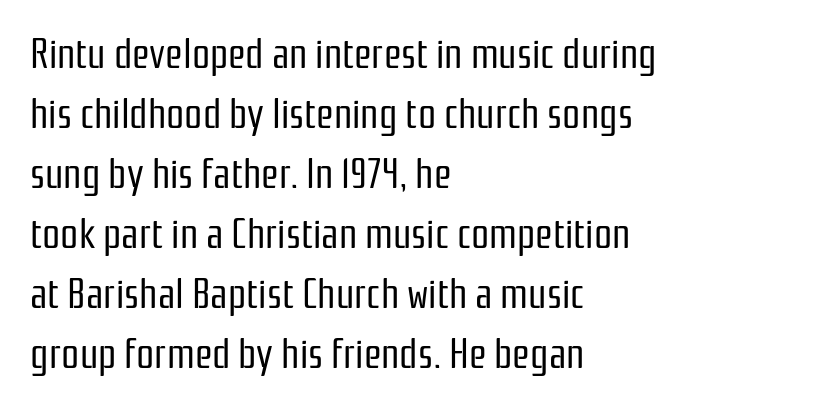
The designer went with a sans here, leaving each stem footless. Posture: upright roman. Stem width sits at or under what a default text font uses. The zone under the glyphs is completely vacant. Is the block centered? No — it sits flush against the left margin. Observe the ordinary spacing: letters are neighbours, not strangers.
